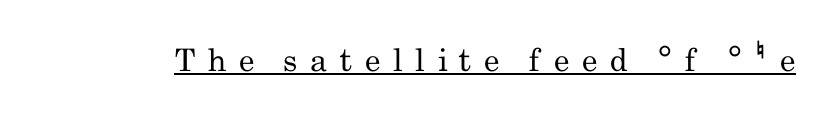
Q: Is the text bold? A: No.
Q: Is the text italic (slanted)? A: No, it is upright.
Q: Is the typeface a serif or a sans-serif typeface? A: Sans-serif.
Q: Is the text underlined? A: Yes.
Q: Is the spacing between letters normal or unusually wide? A: Unusually wide.
Q: Width (condensed, normal, or wide)? A: Condensed.
Q: Stroke contrast? A: Low.
Q: x-height? A: Small.
Q: Monospaced? A: No.
